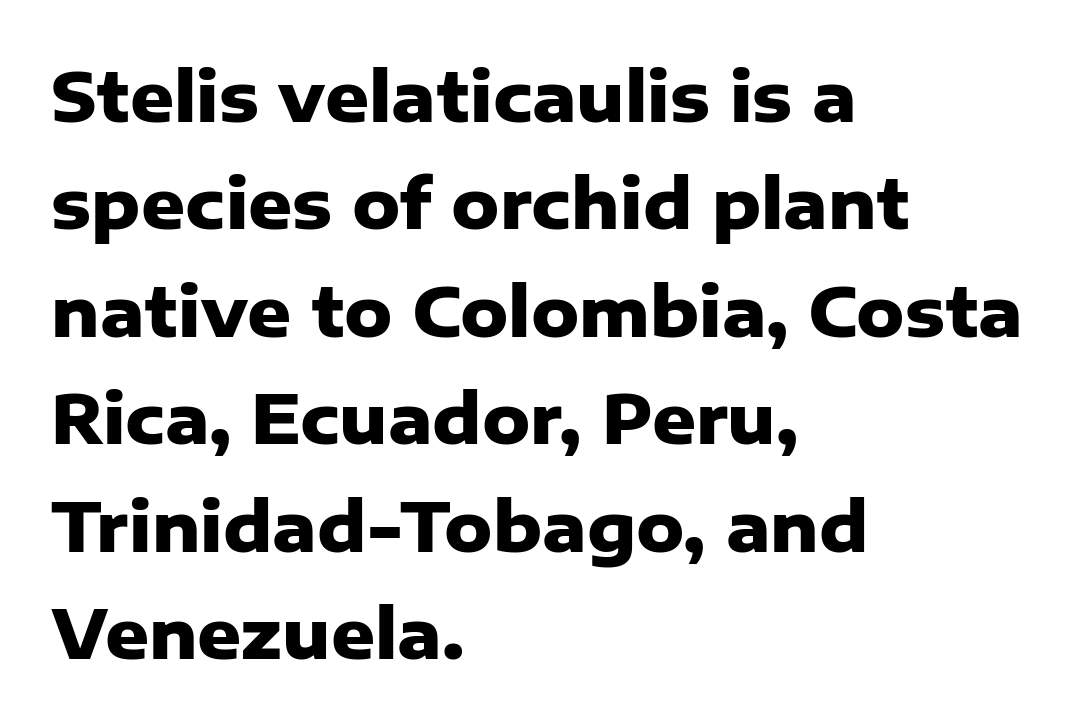
The image shows 68 px heavy sans-serif type, upright; set left-aligned, normal line spacing (1.58x), normal letter spacing, not underlined; low stroke contrast and a medium x-height.
